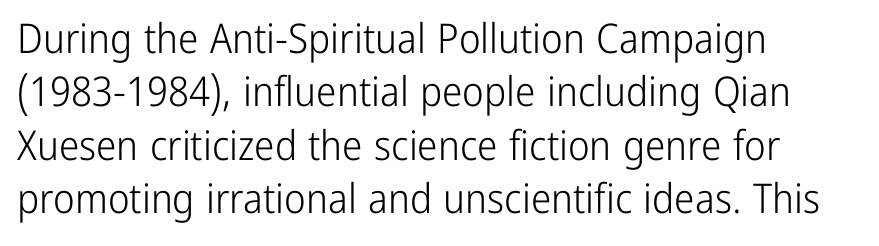
{"serif": "no", "italic": "no", "bold": "no", "weight": "light", "width": "condensed", "stroke_contrast": "low", "x_height": "medium", "monospaced": "no", "underline": "no", "align": "left", "line_spacing": "normal", "line_spacing_ratio": 1.3, "letter_spacing": "normal", "letter_spacing_em": 0.0, "glyph_px": 41}
